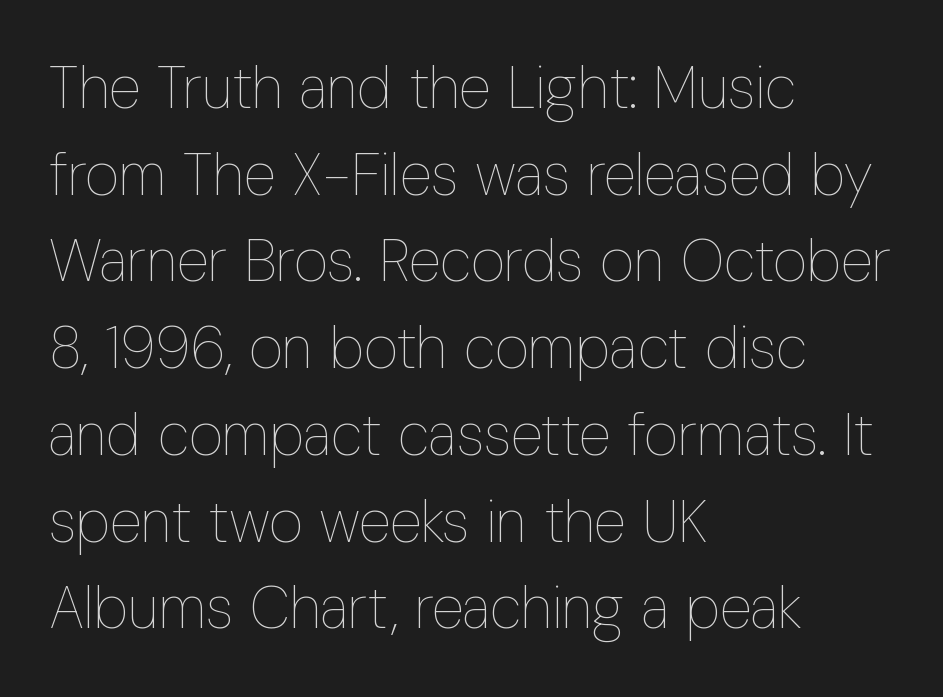
Q: Is the text bold? A: No.
Q: Is the text italic (slanted)? A: No, it is upright.
Q: Is the text underlined? A: No.
Q: How is the paragraph aligned? A: Left-aligned.
Q: Is the spacing between letters normal or unusually wide? A: Normal.
Q: Is the spacing between lines tight, normal or loose? A: Normal.
Q: Width (condensed, normal, or wide)? A: Condensed.
Q: Stroke contrast? A: Low.
Q: x-height? A: Medium.
Q: Monospaced? A: No.
